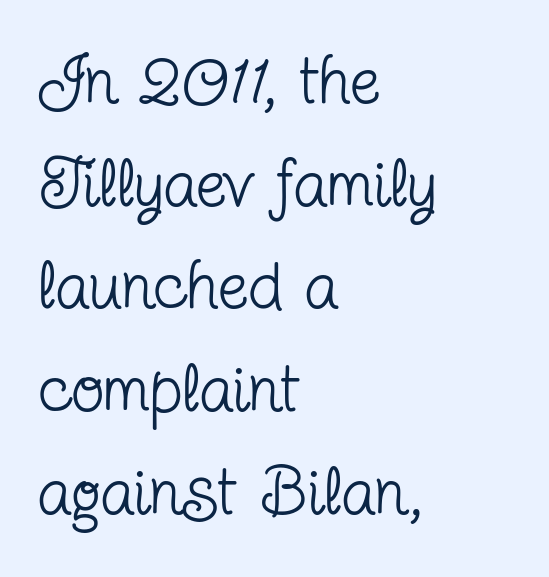
{"serif": "yes", "italic": "no", "bold": "no", "weight": "regular", "width": "condensed", "stroke_contrast": "low", "x_height": "medium", "monospaced": "no", "underline": "no", "align": "left", "line_spacing": "normal", "line_spacing_ratio": 1.51, "letter_spacing": "normal", "letter_spacing_em": 0.0, "glyph_px": 68}
